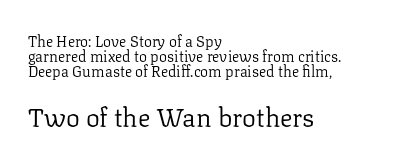
The image shows 26 px text type, upright; set left-aligned, tight line spacing (1.0x), normal letter spacing, not underlined; the second (bottom) block is 1.73x larger.
